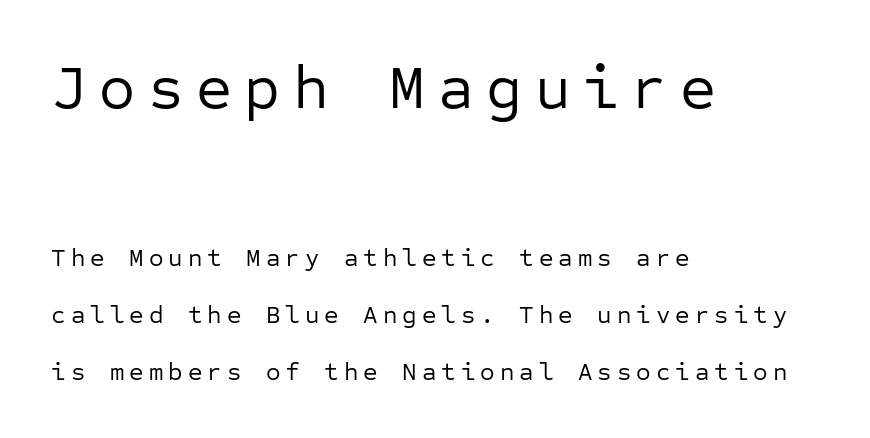
The image shows 62 px regular-weight sans-serif type, upright, monospaced; set left-aligned, loose line spacing (2.29x), unusually wide letter spacing (+0.2 em), not underlined; the first (top) block is 2.48x larger; low stroke contrast and a medium x-height.
